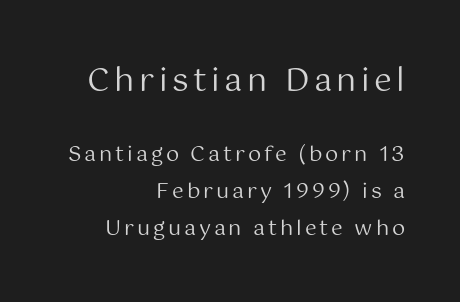
{"serif": "no", "italic": "no", "bold": "no", "weight": "regular", "width": "normal", "stroke_contrast": "medium", "x_height": "medium", "monospaced": "no", "underline": "no", "align": "right", "line_spacing_ratio": 1.76, "larger_block": "first", "size_ratio": 1.52, "glyph_px": 32}
